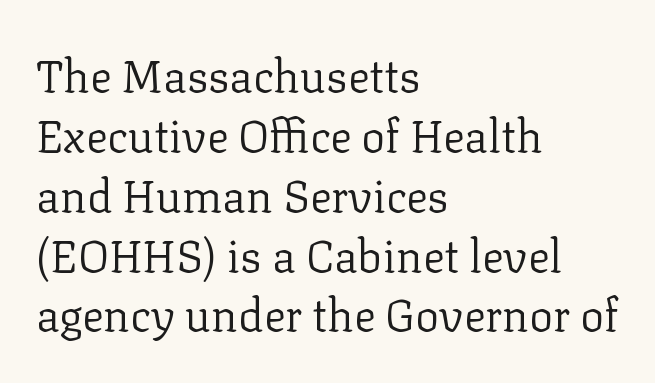
The image shows 45 px regular-weight serif type, upright; set left-aligned, normal line spacing (1.33x), normal letter spacing, not underlined; low stroke contrast and a medium x-height.
